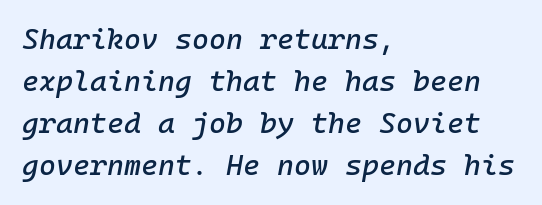
Q: Is the text italic (slanted)? A: Yes, it leans right by about 10 degrees.
Q: Is the text underlined? A: No.
Q: How is the paragraph aligned? A: Left-aligned.
Q: Is the spacing between letters normal or unusually wide? A: Normal.
Q: Is the spacing between lines tight, normal or loose? A: Normal.
Q: Width (condensed, normal, or wide)? A: Normal.
Q: Stroke contrast? A: Low.
Q: x-height? A: Medium.
Q: Monospaced? A: Yes.
